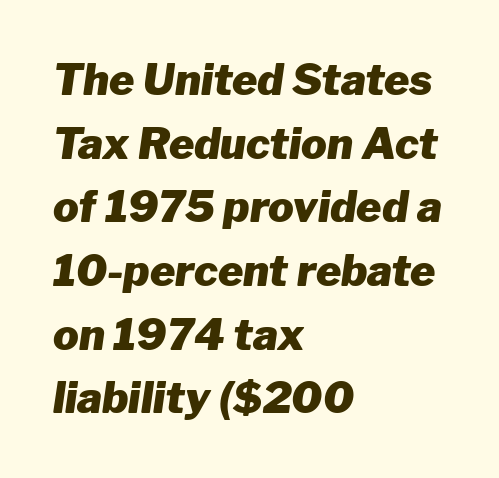
{"italic": "yes", "lean": "right", "slant_degrees": 8, "bold": "yes", "weight": "heavy", "width": "normal", "stroke_contrast": "low", "x_height": "medium", "monospaced": "no", "underline": "no", "align": "left", "line_spacing": "normal", "line_spacing_ratio": 1.48, "letter_spacing": "normal", "letter_spacing_em": 0.0, "glyph_px": 43}
